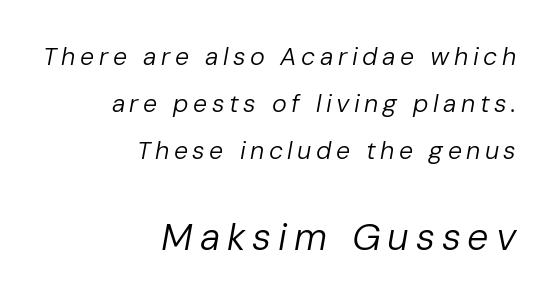
{"italic": "yes", "lean": "right", "slant_degrees": 10, "bold": "no", "weight": "regular", "width": "normal", "stroke_contrast": "low", "x_height": "medium", "monospaced": "no", "underline": "no", "align": "right", "line_spacing_ratio": 1.89, "larger_block": "second", "size_ratio": 1.52, "glyph_px": 38}
